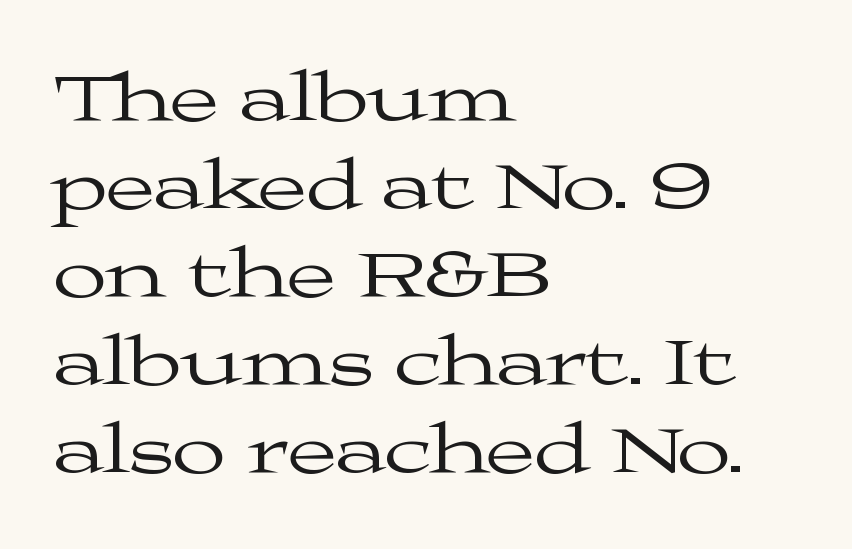
Q: Is the text bold? A: No.
Q: Is the text italic (slanted)? A: No, it is upright.
Q: Is the typeface a serif or a sans-serif typeface? A: Serif.
Q: Is the text underlined? A: No.
Q: How is the paragraph aligned? A: Left-aligned.
Q: Is the spacing between letters normal or unusually wide? A: Normal.
Q: Width (condensed, normal, or wide)? A: Wide.
Q: Stroke contrast? A: Medium.
Q: x-height? A: Medium.
Q: Monospaced? A: No.
